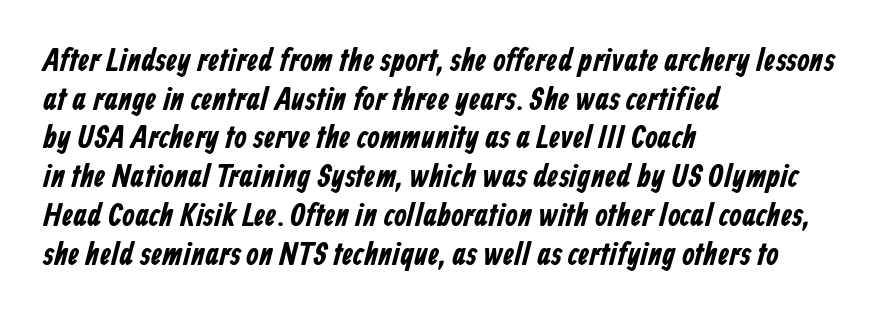
Q: Is the typeface a serif or a sans-serif typeface? A: Sans-serif.
Q: Is the text underlined? A: No.
Q: How is the paragraph aligned? A: Left-aligned.
Q: Is the spacing between letters normal or unusually wide? A: Normal.
Q: Width (condensed, normal, or wide)? A: Condensed.
Q: Stroke contrast? A: Low.
Q: x-height? A: Medium.
Q: Monospaced? A: No.
